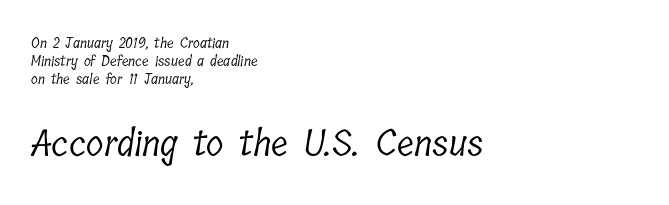
{"serif": "yes", "bold": "no", "weight": "light", "width": "condensed", "stroke_contrast": "low", "x_height": "medium", "monospaced": "no", "underline": "no", "align": "left", "line_spacing": "normal", "line_spacing_ratio": 1.28, "letter_spacing": "normal", "letter_spacing_em": 0.0, "larger_block": "second", "size_ratio": 2.57, "glyph_px": 36}
